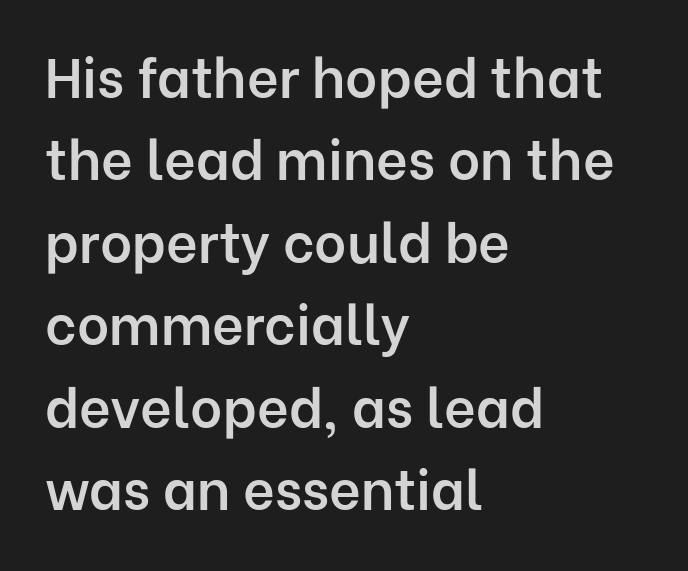
The image shows 55 px semibold sans-serif type, upright; set left-aligned, normal line spacing (1.5x), normal letter spacing, not underlined; low stroke contrast and a medium x-height.
